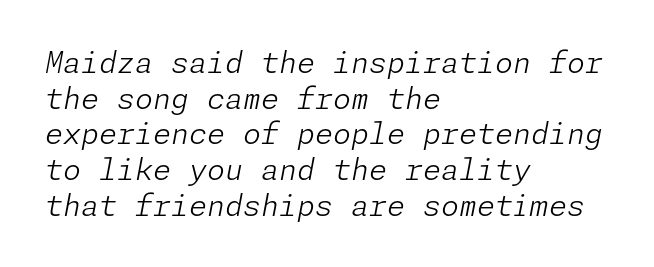
{"italic": "yes", "lean": "right", "slant_degrees": 11, "bold": "no", "weight": "light", "width": "normal", "stroke_contrast": "low", "x_height": "medium", "underline": "no", "align": "left", "line_spacing_ratio": 1.23, "letter_spacing": "normal", "letter_spacing_em": 0.0, "glyph_px": 29}
